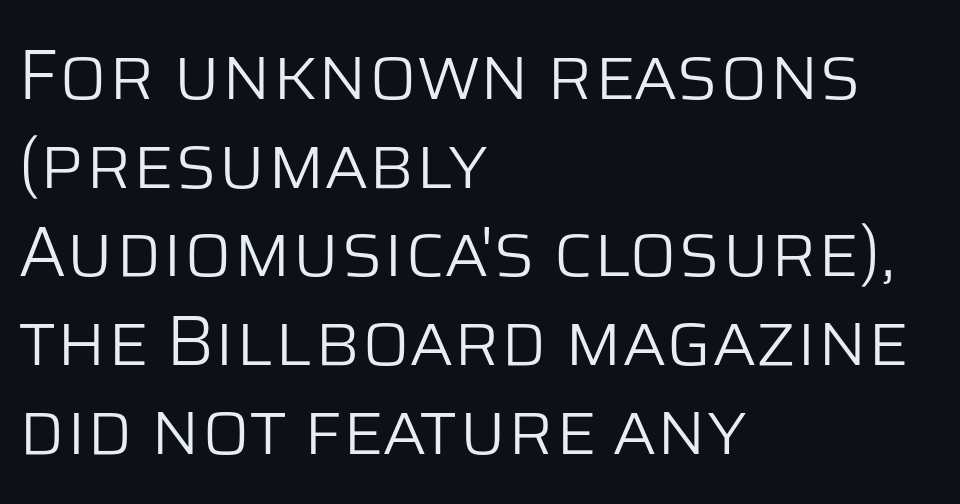
The letterforms sit shoulder to shoulder at normal distance. Caption: multi-line text, flush left, ragged right. Rendered with straight, roman letterforms. In terms of leading, this rendering sits right in the middle. Here the designer chose a conventional face with non-uniform glyph widths.
